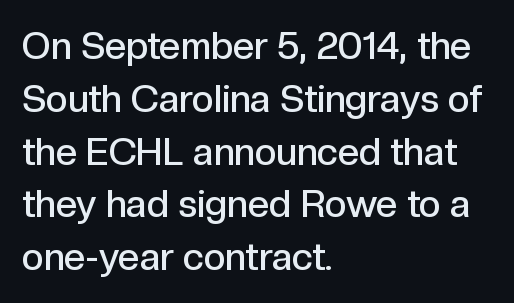
Compared with typical body copy, the letter spacing here is the same. Summary of weight: moderately heavy, a semibold. Character widths vary here, with narrow letters taking less room than wide ones. The gap between lines stays unmarked. The lines sit at an ordinary, default distance from one another.
